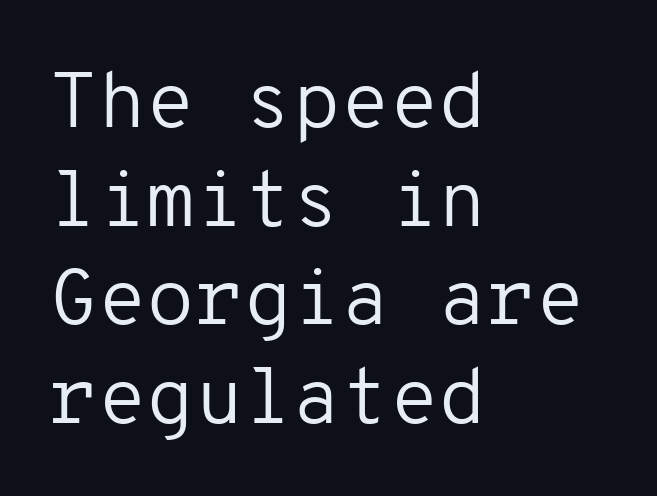
The image shows 79 px regular-weight sans-serif type, upright, monospaced; set left-aligned, normal line spacing (1.25x), normal letter spacing, not underlined; low stroke contrast and a medium x-height.
